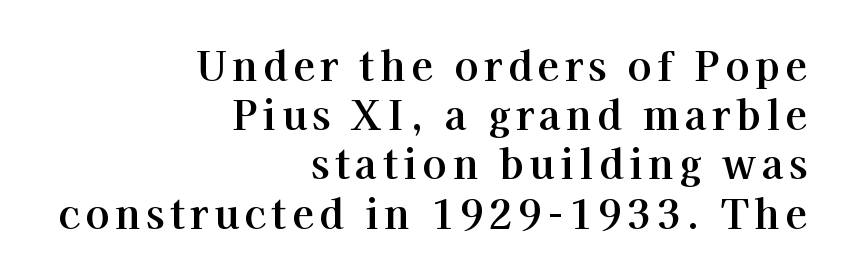
{"serif": "yes", "italic": "no", "width": "normal", "stroke_contrast": "high", "x_height": "medium", "monospaced": "no", "underline": "no", "align": "right", "line_spacing_ratio": 1.23, "glyph_px": 40}
